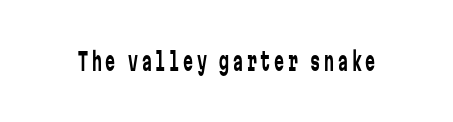
The image shows 25 px text type, upright; set not underlined.
